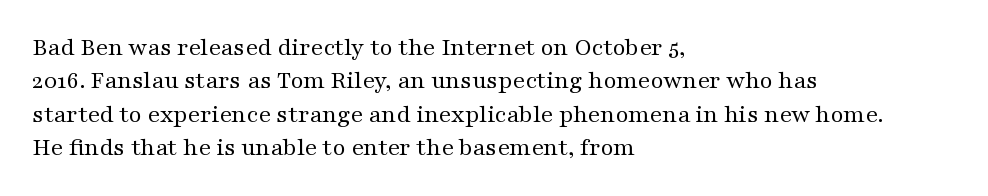
The image shows 25 px text type, upright; set left-aligned, normal line spacing (1.34x), normal letter spacing, not underlined.
